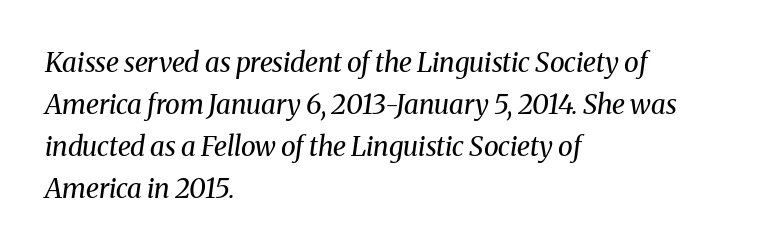
Q: Is the text bold? A: No.
Q: Is the text italic (slanted)? A: Yes, it leans right by about 8 degrees.
Q: Is the text underlined? A: No.
Q: How is the paragraph aligned? A: Left-aligned.
Q: Is the spacing between letters normal or unusually wide? A: Normal.
Q: Is the spacing between lines tight, normal or loose? A: Normal.
